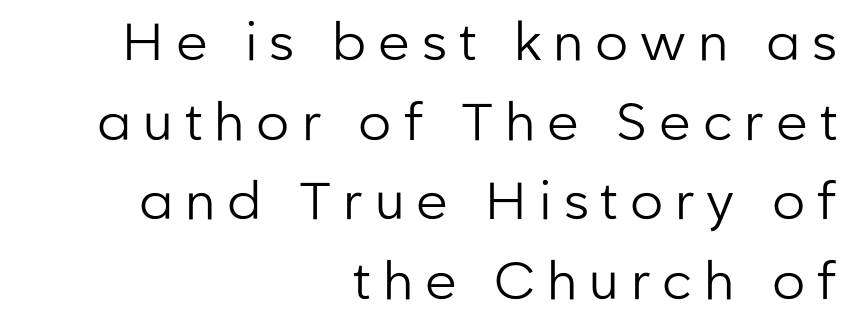
{"serif": "no", "italic": "no", "bold": "no", "weight": "regular", "width": "normal", "stroke_contrast": "low", "x_height": "medium", "monospaced": "no", "underline": "no", "align": "right", "line_spacing": "normal", "line_spacing_ratio": 1.53, "letter_spacing": "wide", "letter_spacing_em": 0.23, "glyph_px": 52}
